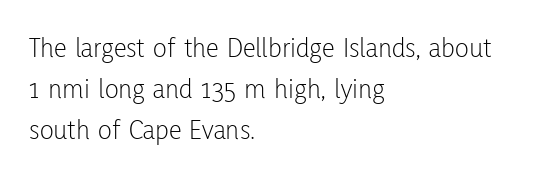
{"serif": "no", "italic": "no", "bold": "no", "weight": "light", "width": "condensed", "stroke_contrast": "low", "x_height": "medium", "monospaced": "no", "underline": "no", "align": "left", "line_spacing": "normal", "line_spacing_ratio": 1.41, "letter_spacing": "normal", "letter_spacing_em": 0.0, "glyph_px": 29}
